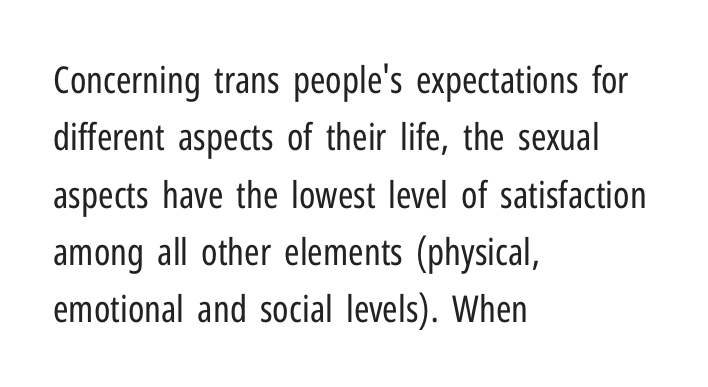
Q: Is the text bold? A: No.
Q: Is the text italic (slanted)? A: No, it is upright.
Q: Is the typeface a serif or a sans-serif typeface? A: Sans-serif.
Q: Is the text underlined? A: No.
Q: How is the paragraph aligned? A: Left-aligned.
Q: Is the spacing between letters normal or unusually wide? A: Normal.
Q: Is the spacing between lines tight, normal or loose? A: Normal.
Q: Width (condensed, normal, or wide)? A: Condensed.
Q: Stroke contrast? A: Low.
Q: x-height? A: Medium.
Q: Monospaced? A: No.
